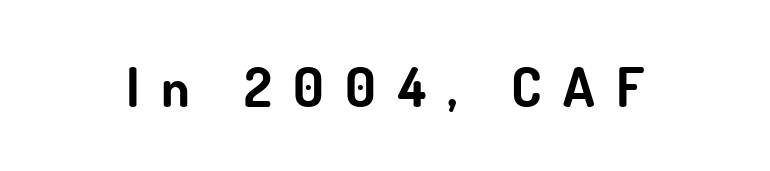
The axis of the letterforms is exactly vertical. A typesetter would call this heavily tracked-out type. In terms of weight, the rendering is a true, heavy bold. The space directly below the letters is spotless. This sample has the flowing, uneven cadence of proportional lettering. This rendering employs a face without finishing strokes, i.e., a sans-serif.
